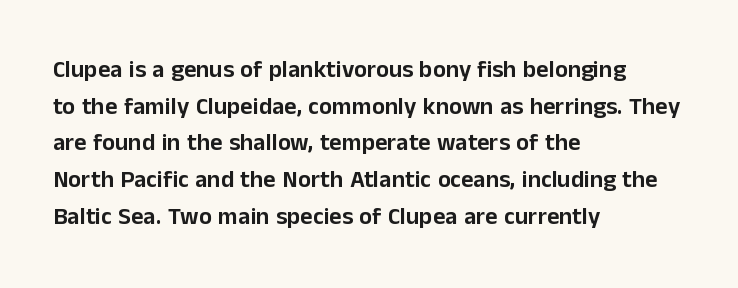
{"italic": "no", "underline": "no", "align": "left", "line_spacing": "normal", "line_spacing_ratio": 1.53, "letter_spacing": "normal", "letter_spacing_em": 0.0, "glyph_px": 24}
